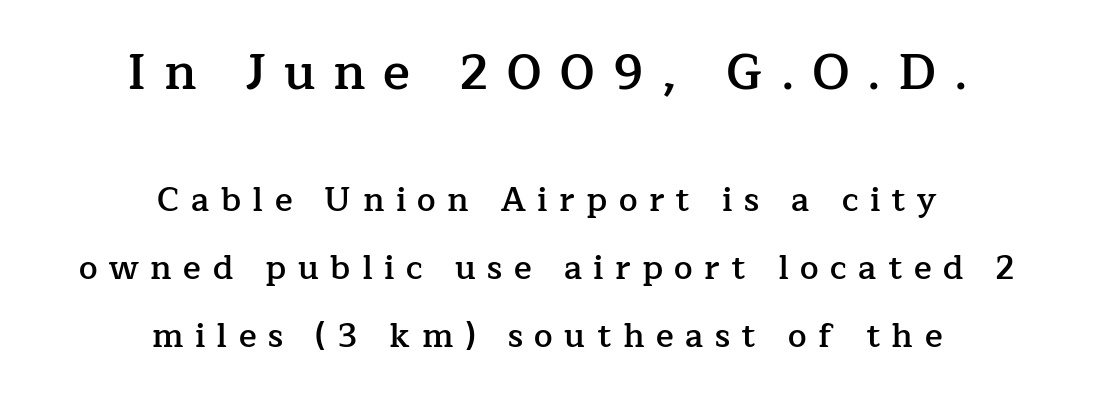
Heft: intermediate — a semibold. Posture: vertical. Words appear elongated and porous because spacing is wide. The glyphs are unaccompanied by any horizontal stroke below them. Typographically, this falls in the serif category.
